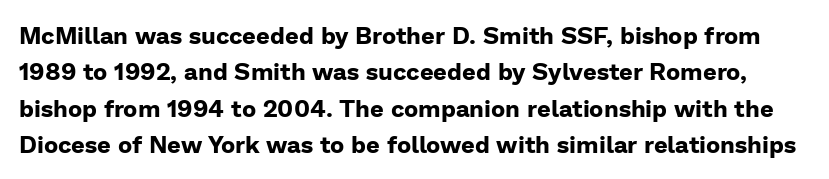
{"italic": "no", "bold": "yes", "underline": "no", "line_spacing": "normal", "line_spacing_ratio": 1.52, "letter_spacing": "normal", "letter_spacing_em": 0.0, "glyph_px": 24}
